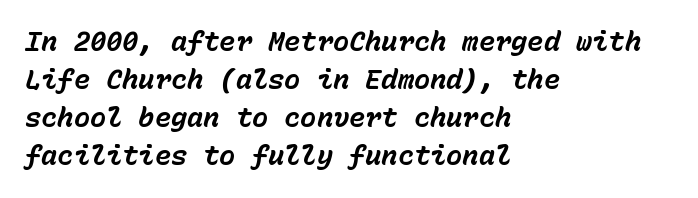
The image shows 27 px bold type, italic (leaning right); set left-aligned, normal line spacing (1.41x), normal letter spacing, not underlined.
